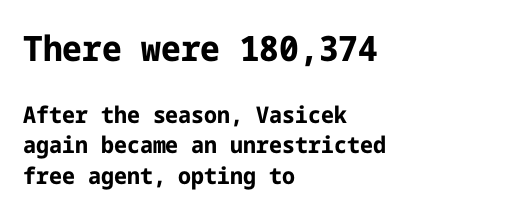
Q: Is the text bold? A: Yes.
Q: Is the text italic (slanted)? A: No, it is upright.
Q: Is the typeface a serif or a sans-serif typeface? A: Sans-serif.
Q: Is the text underlined? A: No.
Q: How is the paragraph aligned? A: Left-aligned.
Q: Is the spacing between letters normal or unusually wide? A: Normal.
Q: Is the spacing between lines tight, normal or loose? A: Normal.
Q: Which block of text is set in a larger size, the first (top) or the second (bottom)? A: The first (top) one.
Q: Width (condensed, normal, or wide)? A: Normal.
Q: Stroke contrast? A: Low.
Q: x-height? A: Medium.
